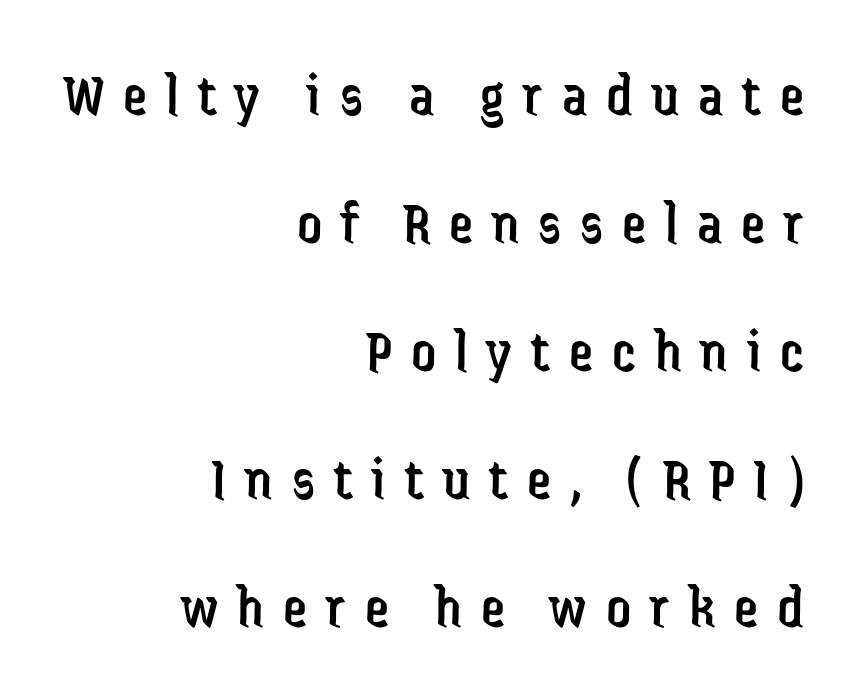
{"serif": "no", "italic": "no", "bold": "no", "weight": "regular", "width": "condensed", "stroke_contrast": "low", "x_height": "medium", "monospaced": "no", "underline": "no", "align": "right", "line_spacing": "loose", "line_spacing_ratio": 2.1, "letter_spacing": "wide", "letter_spacing_em": 0.31, "glyph_px": 61}
